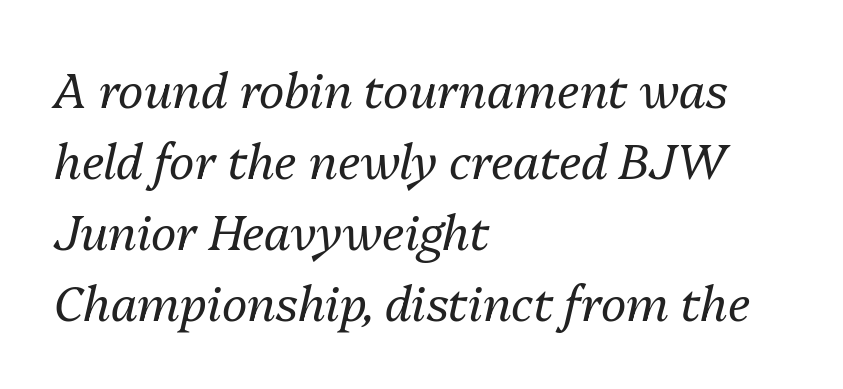
Q: Is the text bold? A: No.
Q: Is the text italic (slanted)? A: Yes, it leans right by about 13 degrees.
Q: Is the text underlined? A: No.
Q: How is the paragraph aligned? A: Left-aligned.
Q: Is the spacing between letters normal or unusually wide? A: Normal.
Q: Is the spacing between lines tight, normal or loose? A: Normal.
Q: Width (condensed, normal, or wide)? A: Normal.
Q: Stroke contrast? A: Medium.
Q: x-height? A: Medium.
Q: Monospaced? A: No.
